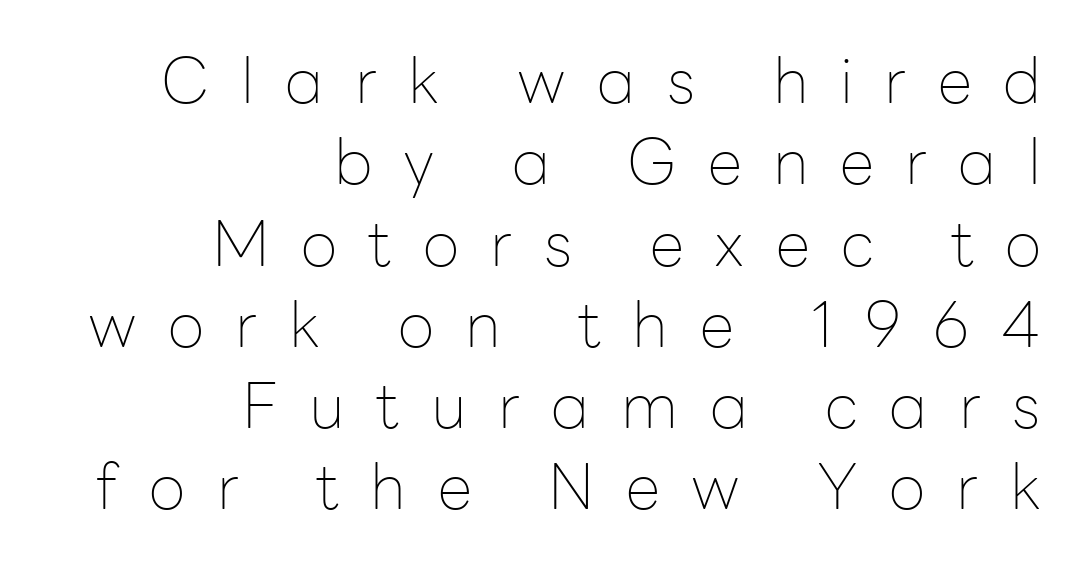
Q: Is the text bold? A: No.
Q: Is the text italic (slanted)? A: No, it is upright.
Q: Is the typeface a serif or a sans-serif typeface? A: Sans-serif.
Q: Is the text underlined? A: No.
Q: How is the paragraph aligned? A: Right-aligned.
Q: Is the spacing between letters normal or unusually wide? A: Unusually wide.
Q: Is the spacing between lines tight, normal or loose? A: Normal.
Q: Width (condensed, normal, or wide)? A: Normal.
Q: Stroke contrast? A: Low.
Q: x-height? A: Medium.
Q: Monospaced? A: No.
